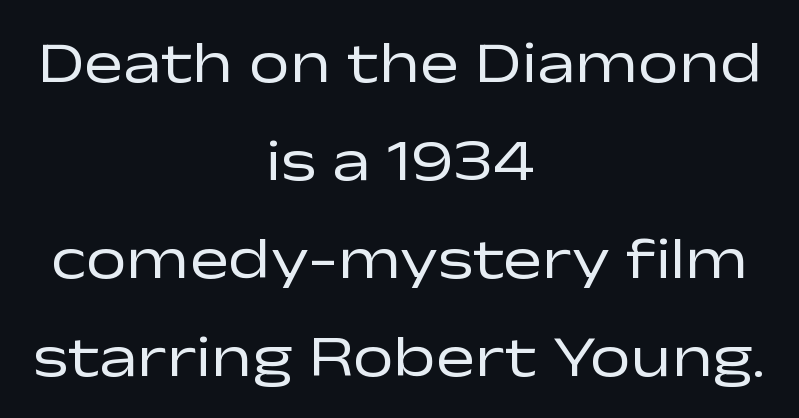
The image shows 58 px regular-weight, wide sans-serif type, upright; set centered, normal line spacing (1.69x), normal letter spacing, not underlined; low stroke contrast and a medium x-height.
